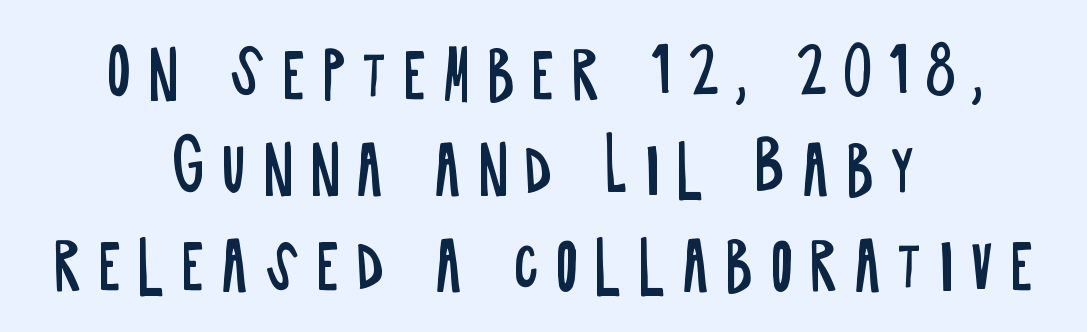
Observe the wide spacing: letters keep a clear distance from each other. The gap between lines stays unmarked. Tall strokes in this sample are plumb rather than angled. These lines are composed in type without serifs. The typesetting does not lean heavy: it is not bold.
